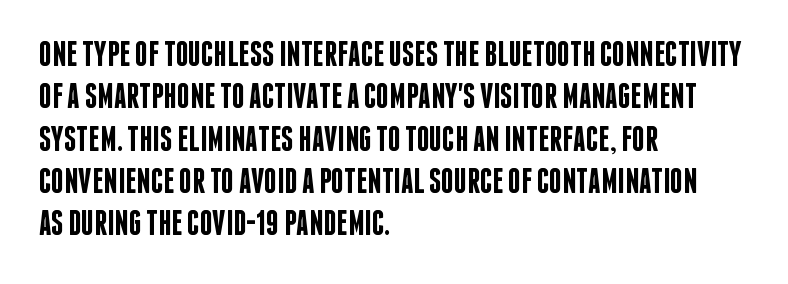
{"serif": "no", "italic": "no", "bold": "semi", "weight": "semibold", "width": "condensed", "stroke_contrast": "low", "x_height": "large", "monospaced": "no", "underline": "no", "align": "left", "line_spacing_ratio": 1.21, "letter_spacing": "normal", "letter_spacing_em": 0.0, "glyph_px": 35}
